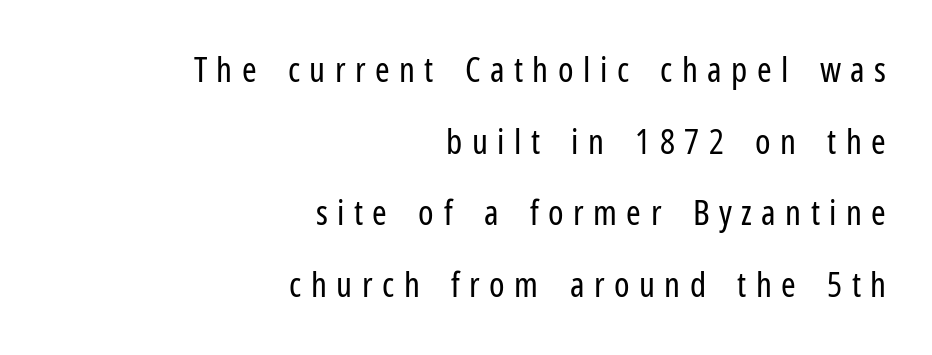
Q: Is the text bold? A: No.
Q: Is the text italic (slanted)? A: No, it is upright.
Q: Is the typeface a serif or a sans-serif typeface? A: Sans-serif.
Q: Is the text underlined? A: No.
Q: How is the paragraph aligned? A: Right-aligned.
Q: Is the spacing between letters normal or unusually wide? A: Unusually wide.
Q: Is the spacing between lines tight, normal or loose? A: Loose.
Q: Width (condensed, normal, or wide)? A: Condensed.
Q: Stroke contrast? A: Low.
Q: x-height? A: Medium.
Q: Monospaced? A: No.
